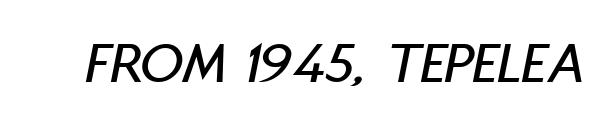
{"italic": "yes", "lean": "right", "slant_degrees": 11, "width": "condensed", "stroke_contrast": "low", "x_height": "large", "monospaced": "no", "underline": "no", "letter_spacing": "normal", "letter_spacing_em": 0.0, "glyph_px": 60}
